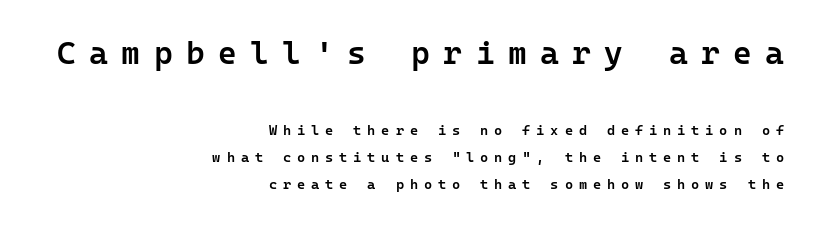
Vertically, the passage feels expansive, rows floating well apart. Bare-footed words on every line. Students, note that the glyphs here are deliberately spaced far apart. In terms of letterform style, serifs are entirely absent.
